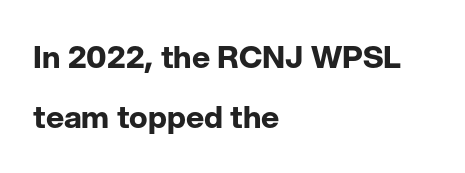
{"serif": "no", "italic": "no", "bold": "yes", "weight": "bold", "width": "normal", "stroke_contrast": "low", "x_height": "medium", "monospaced": "no", "underline": "no", "align": "left", "line_spacing": "loose", "line_spacing_ratio": 1.95, "letter_spacing": "normal", "letter_spacing_em": 0.0, "glyph_px": 31}
